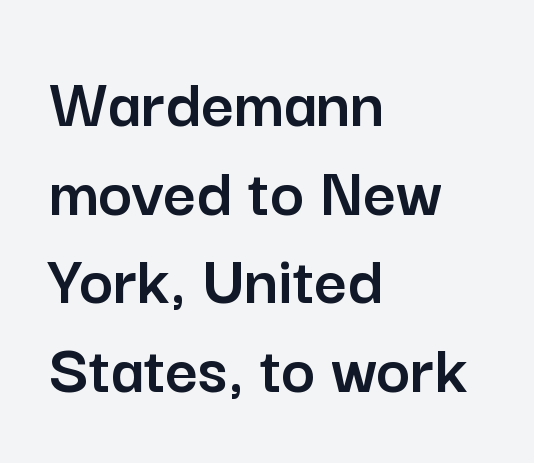
Q: Is the text italic (slanted)? A: No, it is upright.
Q: Is the typeface a serif or a sans-serif typeface? A: Sans-serif.
Q: Is the text underlined? A: No.
Q: How is the paragraph aligned? A: Left-aligned.
Q: Is the spacing between letters normal or unusually wide? A: Normal.
Q: Width (condensed, normal, or wide)? A: Normal.
Q: Stroke contrast? A: Low.
Q: x-height? A: Medium.
Q: Monospaced? A: No.
